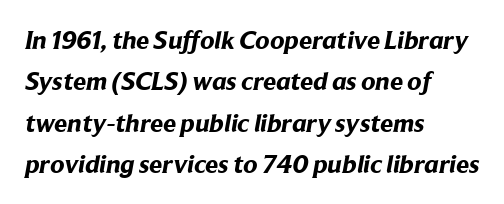
Q: Is the text bold? A: Yes.
Q: Is the text underlined? A: No.
Q: How is the paragraph aligned? A: Left-aligned.
Q: Is the spacing between letters normal or unusually wide? A: Normal.
Q: Is the spacing between lines tight, normal or loose? A: Normal.
